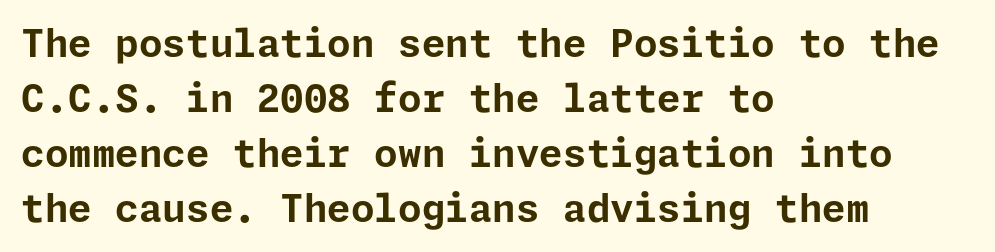
This block has exactly the height ordinary leading produces. The gap between lines stays unmarked. Thick stems and heavy bowls — unmistakably bold. Which margin do the lines hug? The left one — the right edge is uneven. Unlike italic type, these characters show no tilt at all.
